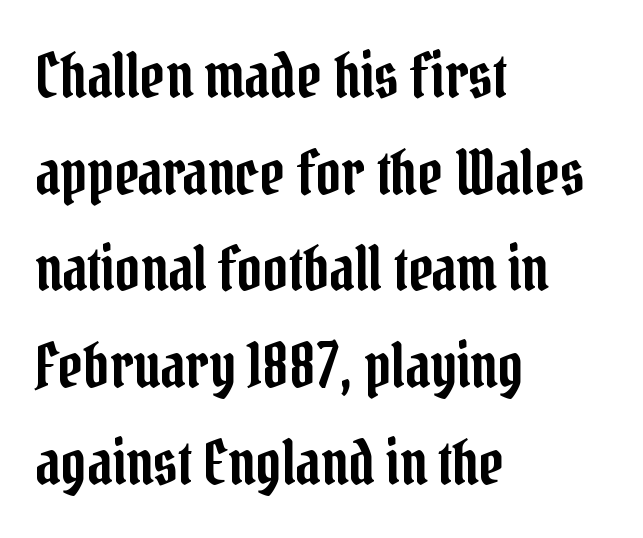
{"serif": "yes", "italic": "no", "width": "condensed", "stroke_contrast": "low", "x_height": "medium", "monospaced": "no", "underline": "no", "align": "left", "line_spacing": "normal", "line_spacing_ratio": 1.56, "letter_spacing": "normal", "letter_spacing_em": 0.0, "glyph_px": 62}
